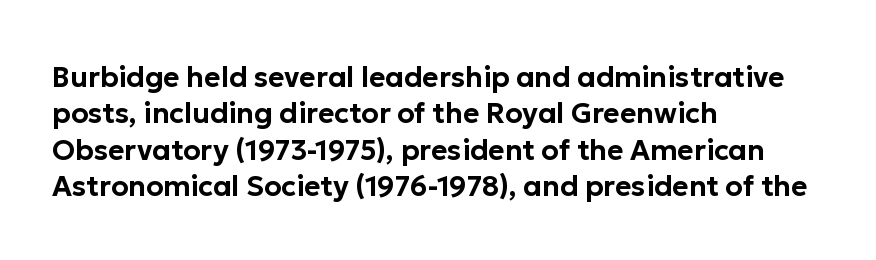
{"serif": "no", "italic": "no", "width": "normal", "stroke_contrast": "low", "x_height": "medium", "monospaced": "no", "underline": "no", "align": "left", "line_spacing": "normal", "line_spacing_ratio": 1.3, "letter_spacing": "normal", "letter_spacing_em": 0.0, "glyph_px": 28}
